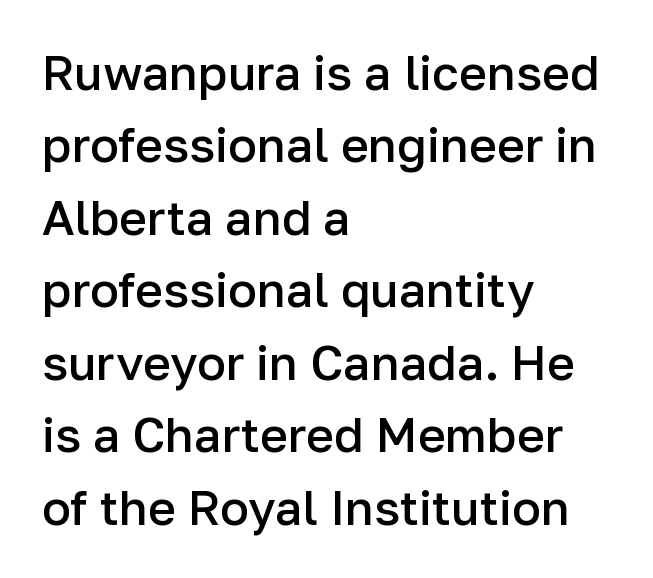
Q: Is the text bold? A: Semi-bold.
Q: Is the text italic (slanted)? A: No, it is upright.
Q: Is the typeface a serif or a sans-serif typeface? A: Sans-serif.
Q: Is the text underlined? A: No.
Q: How is the paragraph aligned? A: Left-aligned.
Q: Is the spacing between letters normal or unusually wide? A: Normal.
Q: Is the spacing between lines tight, normal or loose? A: Normal.
Q: Width (condensed, normal, or wide)? A: Normal.
Q: Stroke contrast? A: Low.
Q: x-height? A: Medium.
Q: Monospaced? A: No.
